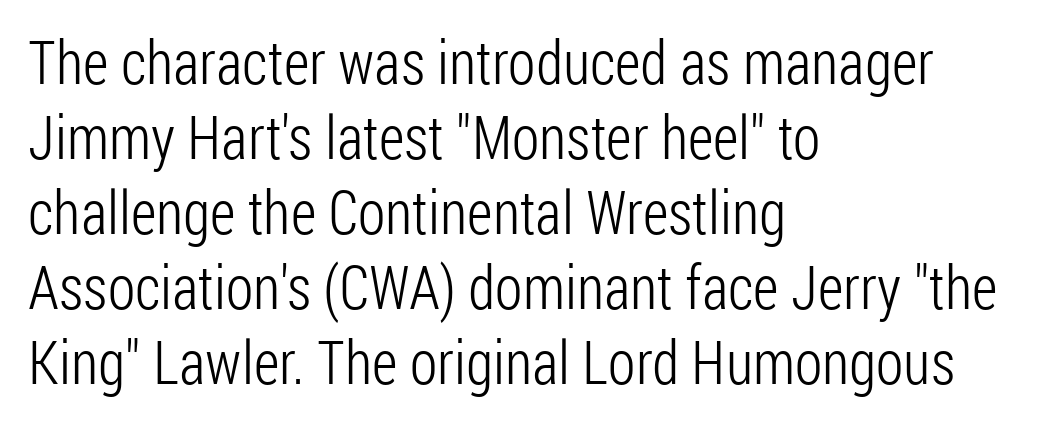
The image shows 60 px light, condensed sans-serif type, upright; set left-aligned, normal line spacing (1.25x), normal letter spacing, not underlined; low stroke contrast and a medium x-height.
